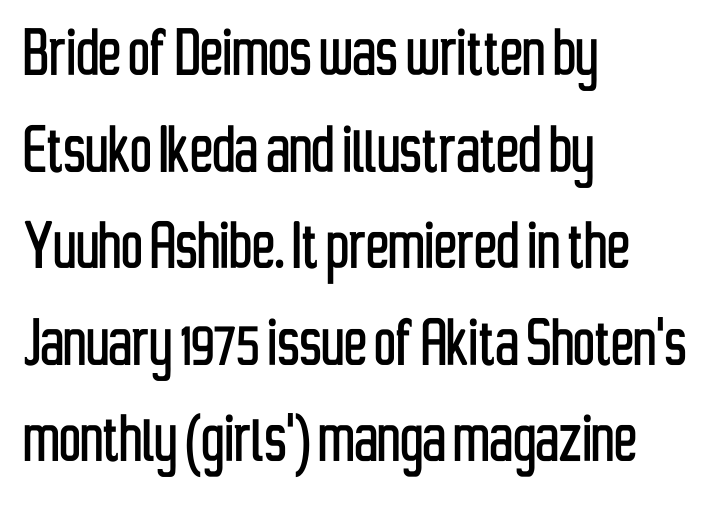
The image shows 76 px condensed sans-serif type, upright; set left-aligned, normal line spacing (1.27x), normal letter spacing, not underlined; low stroke contrast and a medium x-height.
